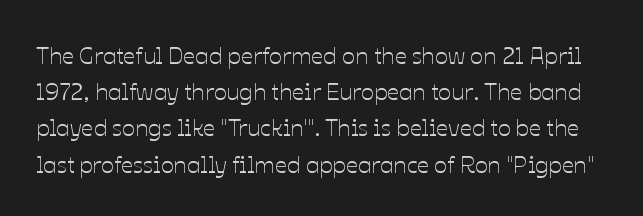
Honestly, the letter spacing is just normal — you wouldn't notice it. Rule under the text: the space is simply empty. The letters stand straight up with perfectly vertical stems. Baseline-to-baseline distance is the conventional proportion of letter height.
